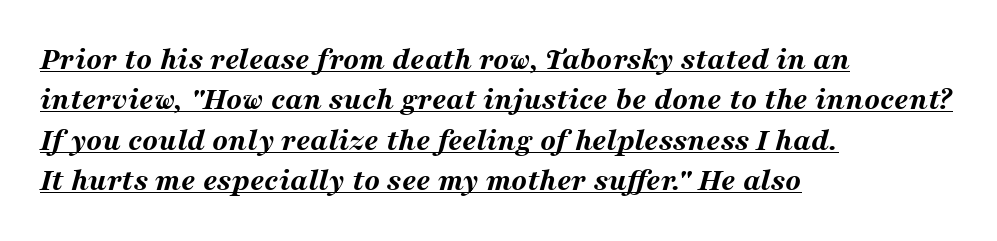
Q: Is the text bold? A: Yes.
Q: Is the text italic (slanted)? A: Yes, it leans right by about 16 degrees.
Q: Is the text underlined? A: Yes.
Q: How is the paragraph aligned? A: Left-aligned.
Q: Is the spacing between letters normal or unusually wide? A: Normal.
Q: Is the spacing between lines tight, normal or loose? A: Normal.
Q: Width (condensed, normal, or wide)? A: Wide.
Q: Stroke contrast? A: Medium.
Q: x-height? A: Medium.
Q: Monospaced? A: No.
